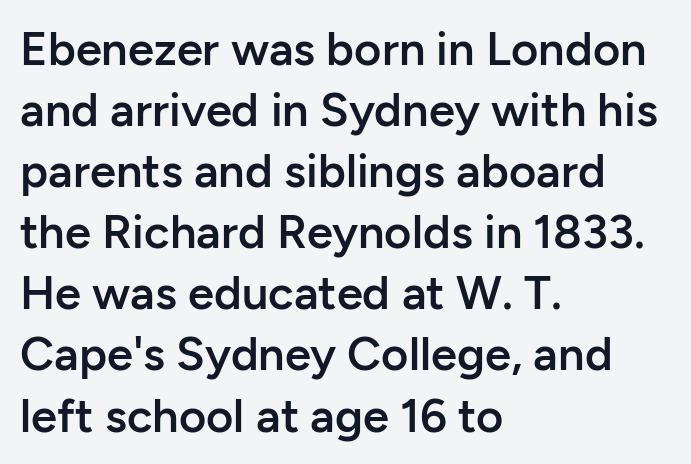
Q: Is the text bold? A: Semi-bold.
Q: Is the text italic (slanted)? A: No, it is upright.
Q: Is the typeface a serif or a sans-serif typeface? A: Sans-serif.
Q: Is the text underlined? A: No.
Q: How is the paragraph aligned? A: Left-aligned.
Q: Is the spacing between letters normal or unusually wide? A: Normal.
Q: Is the spacing between lines tight, normal or loose? A: Normal.
Q: Width (condensed, normal, or wide)? A: Normal.
Q: Stroke contrast? A: Low.
Q: x-height? A: Medium.
Q: Monospaced? A: No.
